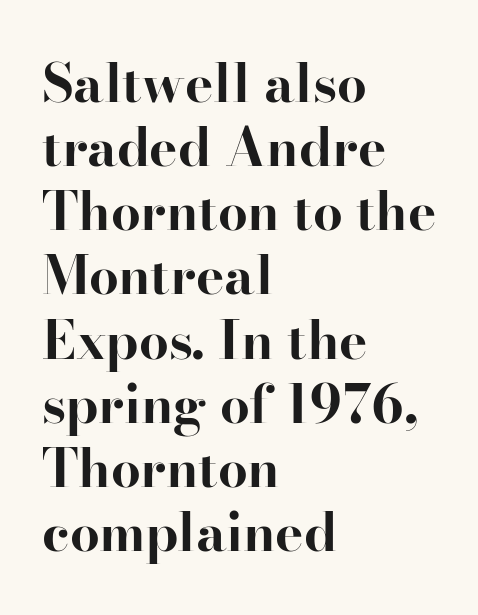
The line texture is even and compact thanks to regular tracking. Spacing verdict: proportional, widths tailored to each character. If you drew a ruler down the left edge, every line would touch it. The lettering holds an erect, upright posture throughout. Decoration check: the copy has no underline.
